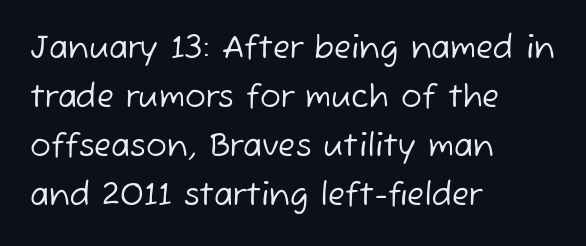
The space directly below the letters is spotless. The strokes carry an ordinary text weight at most. Serif or sans? Sans — the stroke terminals are bare. A classic flush-left, rag-right setting is used for this passage. This rendering leaves character spacing at its baseline value. What's the leading like? Ordinary, nothing unusual.
